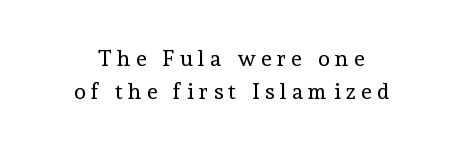
Centered paragraph, ragged on both sides. The line texture is sparse and dotted thanks to wide tracking. Bare-footed words on every line. These lines were composed using upright roman letters.
